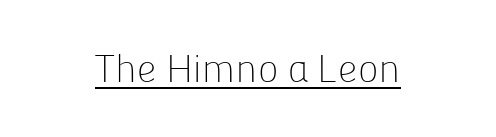
Note the varied advance widths — an 'i' is clearly narrower than an 'm'. Every stem runs plumb, perpendicular to the baseline. Emphasis is given by a line drawn under the lettering. Tracking value appears to be zero — textbook default spacing.
